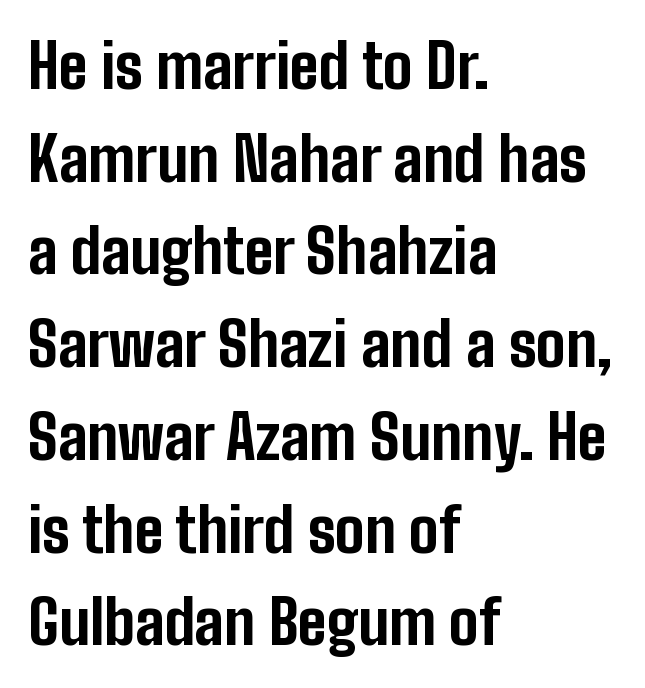
Compared with typical body copy, the letter spacing here is the same. The text was rendered using a sans face with plain stroke endings. Emphasis by weight is at full strength: bold. Spacing verdict: proportional, widths tailored to each character.
